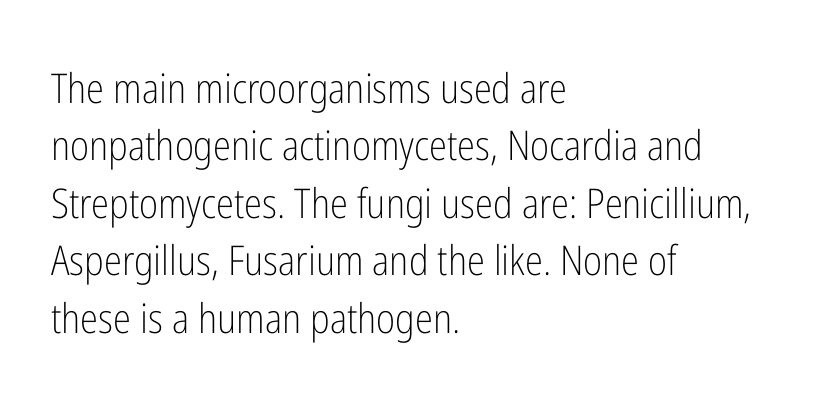
{"serif": "no", "italic": "no", "bold": "no", "weight": "light", "width": "condensed", "stroke_contrast": "low", "x_height": "medium", "monospaced": "no", "underline": "no", "align": "left", "line_spacing": "normal", "line_spacing_ratio": 1.4, "letter_spacing": "normal", "letter_spacing_em": 0.0, "glyph_px": 41}
